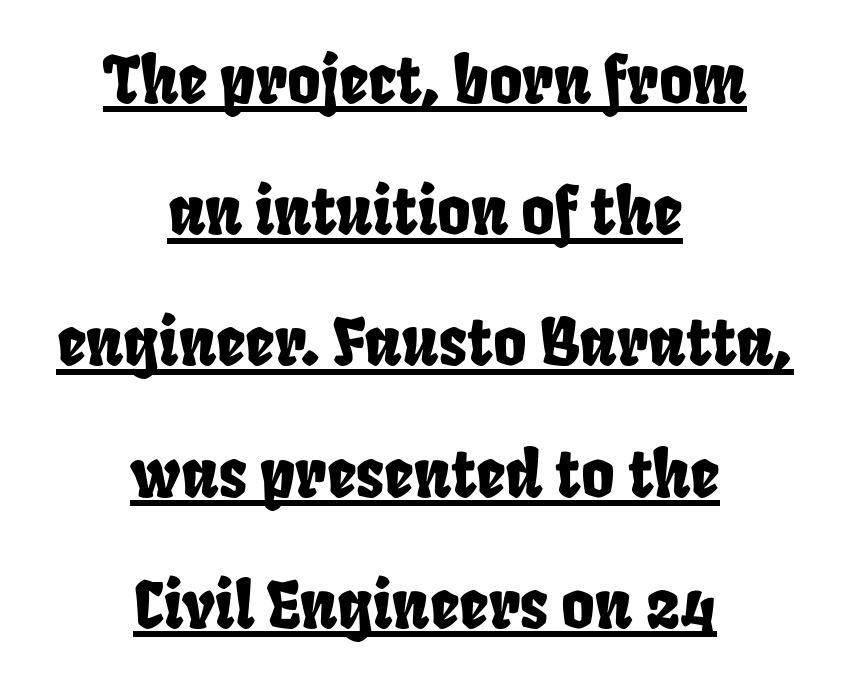
The image shows 64 px condensed sans-serif type; set centered, loose line spacing (2.05x), normal letter spacing, underlined; low stroke contrast and a large x-height.
